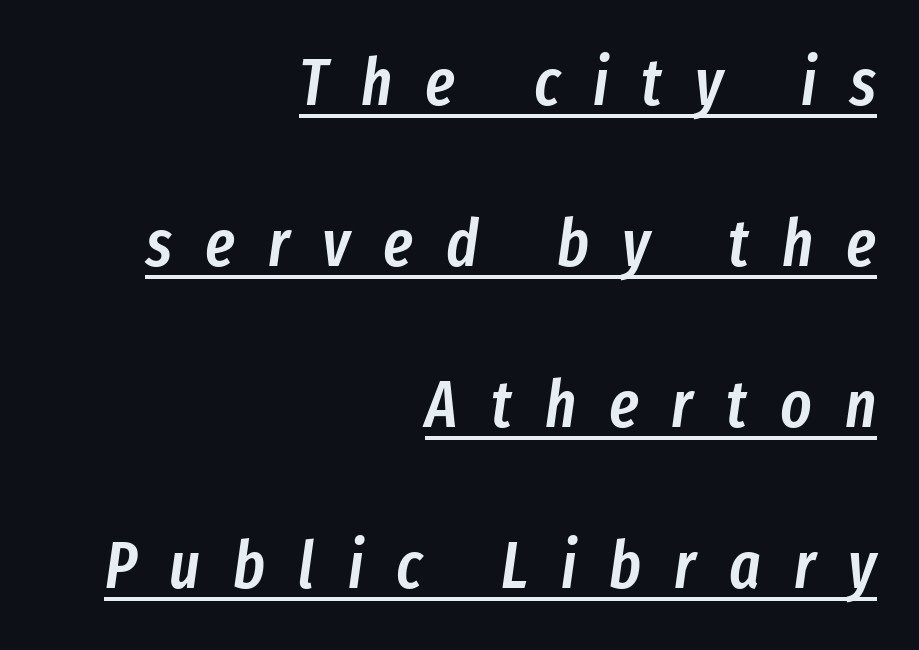
The image shows 66 px semibold, condensed type, italic (leaning right); set right-aligned, loose line spacing (2.44x), unusually wide letter spacing (+0.5 em), underlined; low stroke contrast and a medium x-height.
